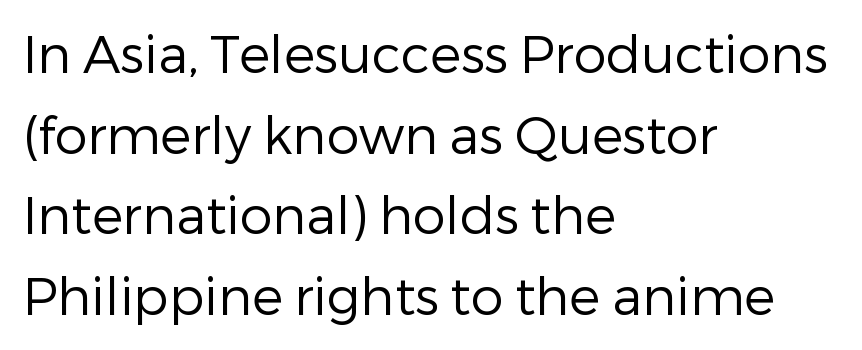
Q: Is the text bold? A: No.
Q: Is the text italic (slanted)? A: No, it is upright.
Q: Is the typeface a serif or a sans-serif typeface? A: Sans-serif.
Q: Is the text underlined? A: No.
Q: How is the paragraph aligned? A: Left-aligned.
Q: Is the spacing between letters normal or unusually wide? A: Normal.
Q: Is the spacing between lines tight, normal or loose? A: Normal.
Q: Width (condensed, normal, or wide)? A: Normal.
Q: Stroke contrast? A: Low.
Q: x-height? A: Medium.
Q: Monospaced? A: No.
